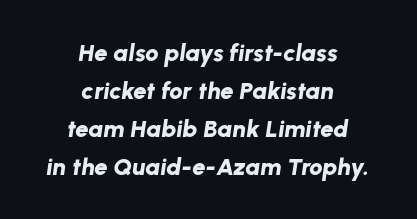
Underlining? Definitely not there. Tall strokes in this sample are angled rather than plumb. Typesetter's note: full bold, strokes at maximum text heaviness. The space between consecutive lines is moderate. These lines keep a tight, regular rhythm from letter to letter. Every row of glyphs is offset so its center matches the block's center.
